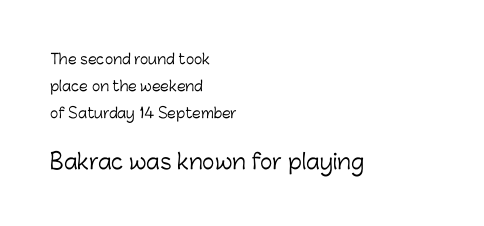
Q: Is the text bold? A: No.
Q: Is the text italic (slanted)? A: No, it is upright.
Q: Is the text underlined? A: No.
Q: How is the paragraph aligned? A: Left-aligned.
Q: Is the spacing between letters normal or unusually wide? A: Normal.
Q: Is the spacing between lines tight, normal or loose? A: Loose.
Q: Which block of text is set in a larger size, the first (top) or the second (bottom)? A: The second (bottom) one.
